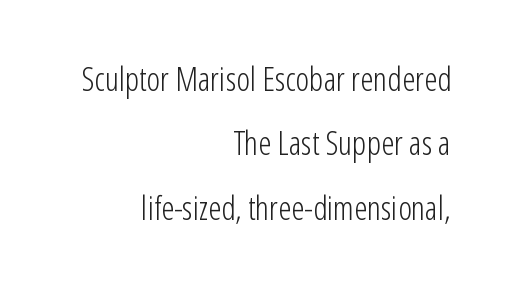
{"serif": "no", "italic": "no", "bold": "no", "weight": "light", "width": "condensed", "stroke_contrast": "low", "x_height": "medium", "monospaced": "no", "underline": "no", "align": "right", "line_spacing": "loose", "line_spacing_ratio": 1.95, "letter_spacing": "normal", "letter_spacing_em": 0.0, "glyph_px": 33}
